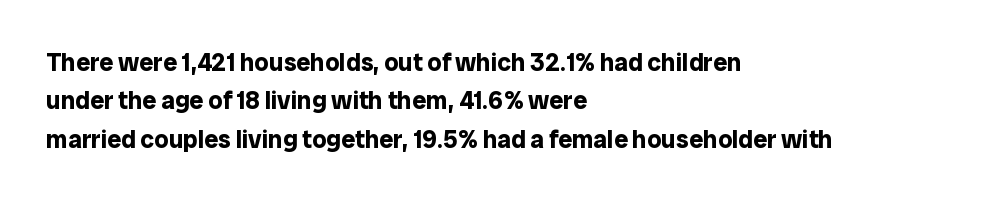
Here the glyphs are tracked normally, forming tight word shapes. Does the weight exceed regular? Yes, all the way to bold. The text block is weighted toward the left margin, trailing off unevenly rightward. Style check: upright. Notice how descenders clear the ascenders below comfortably — that's standard leading. Glance below the letters and you will spot only blank space.
